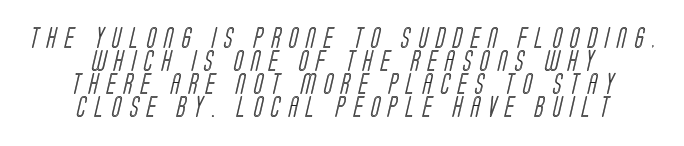
Q: Is the text underlined? A: No.
Q: How is the paragraph aligned? A: Centered.
Q: Is the spacing between letters normal or unusually wide? A: Unusually wide.
Q: Is the spacing between lines tight, normal or loose? A: Tight.
